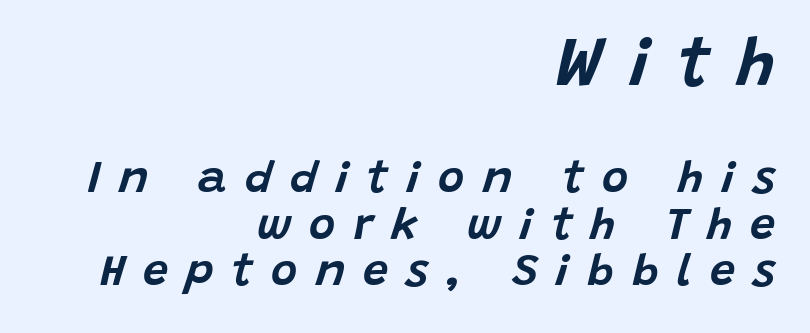
{"italic": "yes", "lean": "right", "slant_degrees": 15, "width": "normal", "stroke_contrast": "low", "x_height": "large", "monospaced": "no", "underline": "no", "align": "right", "line_spacing": "tight", "line_spacing_ratio": 1.03, "letter_spacing": "wide", "letter_spacing_em": 0.4, "larger_block": "first", "size_ratio": 1.51, "glyph_px": 68}
